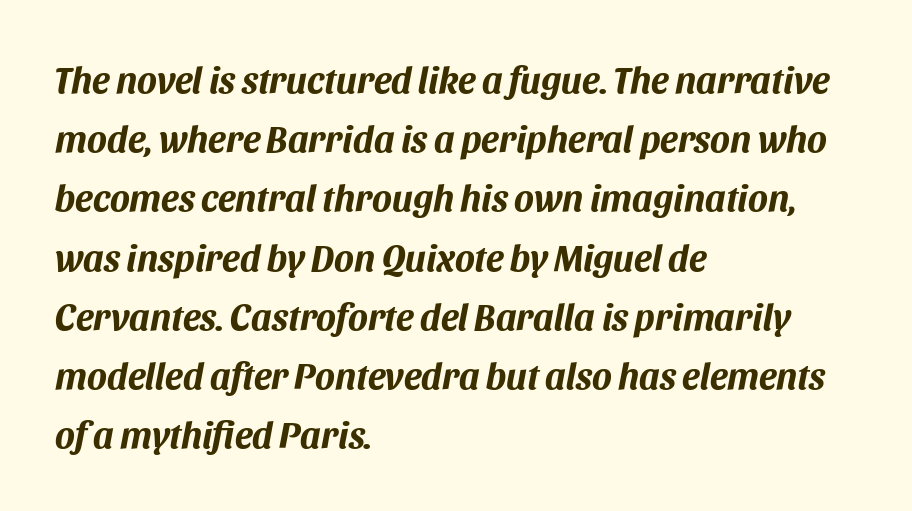
Horizontally, the lines are justified to the leading edge only. Students, observe: this is what conventionally led text looks like. Strong, thick strokes mark this as bold type. Words float on clear page, feet unadorned.
